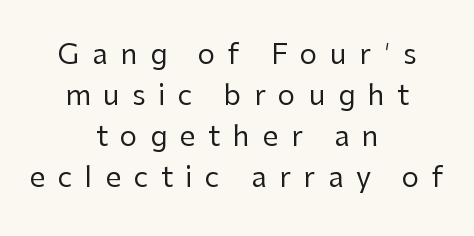
The weight would be labelled regular, book, light, or lighter still. Each line is balanced around a shared central axis. Varying glyph widths throughout — classic text-font behaviour. Each word looks stretched out because of the extra space between its letters.
